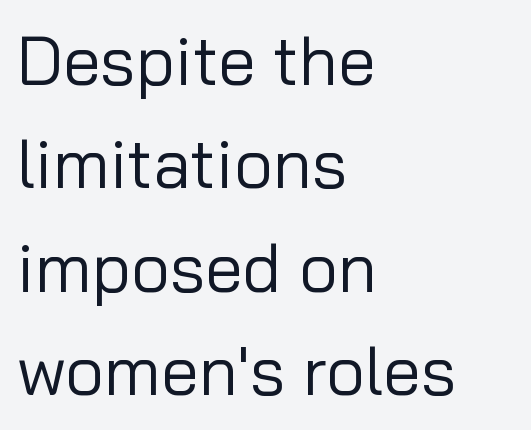
Layout note: lines flush left. You could not count columns in this text — the font is proportionally spaced. The font is comparable to plain body text, perhaps lighter. Designer's note — italics off, roman on. No feet cap the strokes, marking this as sans-serif type.
